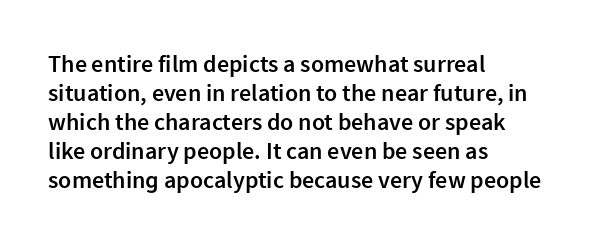
The image shows 24 px text type, upright; set left-aligned, line spacing 1.21x, normal letter spacing, not underlined.
